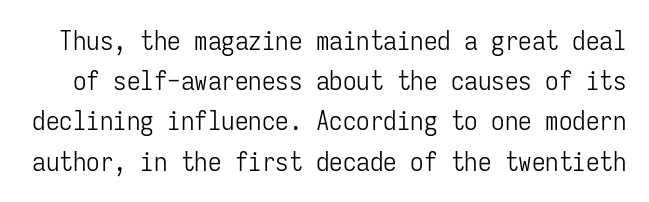
Q: Is the text bold? A: No.
Q: Is the text italic (slanted)? A: No, it is upright.
Q: Is the text underlined? A: No.
Q: Is the spacing between letters normal or unusually wide? A: Normal.
Q: Is the spacing between lines tight, normal or loose? A: Normal.
